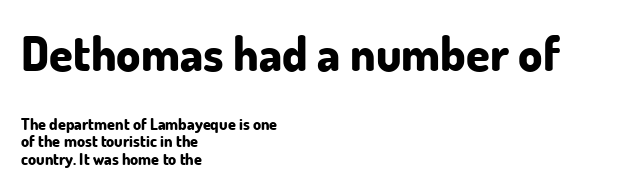
Q: Is the text bold? A: Yes.
Q: Is the text italic (slanted)? A: No, it is upright.
Q: Is the typeface a serif or a sans-serif typeface? A: Sans-serif.
Q: Is the text underlined? A: No.
Q: How is the paragraph aligned? A: Left-aligned.
Q: Is the spacing between letters normal or unusually wide? A: Normal.
Q: Is the spacing between lines tight, normal or loose? A: Tight.
Q: Which block of text is set in a larger size, the first (top) or the second (bottom)? A: The first (top) one.
Q: Width (condensed, normal, or wide)? A: Normal.
Q: Stroke contrast? A: Low.
Q: x-height? A: Small.
Q: Monospaced? A: No.
